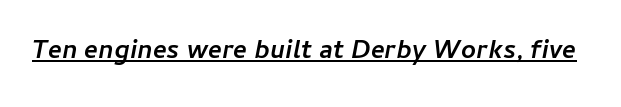
Q: Is the text bold? A: Yes.
Q: Is the text italic (slanted)? A: Yes, it leans right by about 11 degrees.
Q: Is the text underlined? A: Yes.
Q: Is the spacing between letters normal or unusually wide? A: Normal.
